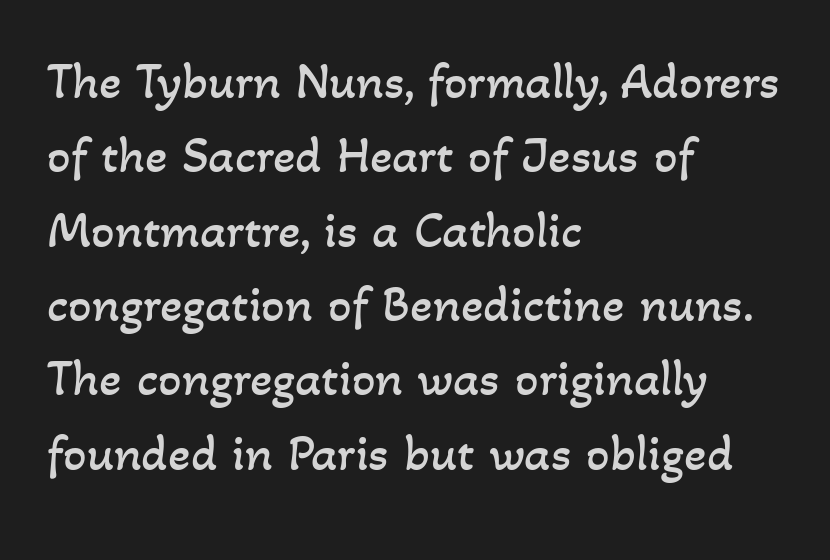
{"bold": "no", "weight": "regular", "width": "normal", "stroke_contrast": "low", "x_height": "small", "monospaced": "no", "underline": "no", "align": "left", "line_spacing": "normal", "line_spacing_ratio": 1.43, "letter_spacing": "normal", "letter_spacing_em": 0.0, "glyph_px": 52}
